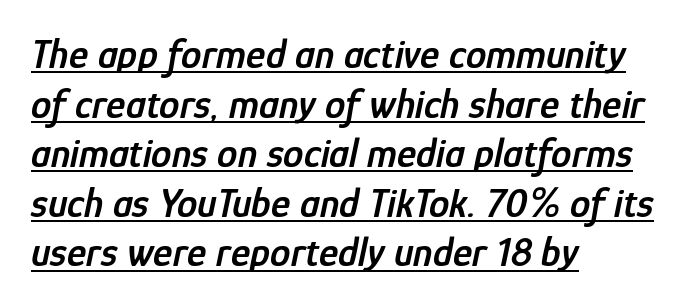
Posture: slanted. How are the letters spaced? Ordinarily, with no added tracking. In CSS terms this would be text-align: left. This is moderately heavy type, rendered in semibold.
